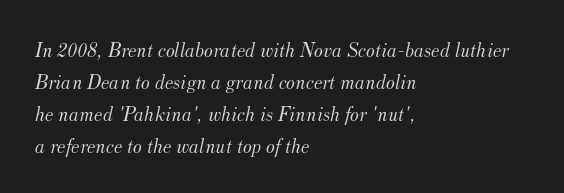
This is not heavy type; no bold has been used. A clean baseline with only descenders dipping below it. Notice how the stems are inclined rather than vertical — that's the hallmark of italics. Compared with a centered layout, this one pins lines to the left instead. The designer left line spacing at the default.
